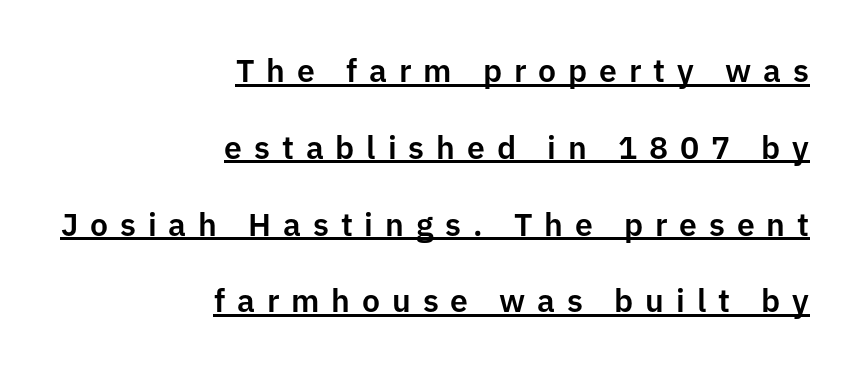
{"serif": "no", "italic": "no", "width": "normal", "stroke_contrast": "low", "x_height": "medium", "monospaced": "no", "underline": "yes", "align": "right", "line_spacing": "loose", "line_spacing_ratio": 2.4, "letter_spacing": "wide", "letter_spacing_em": 0.37, "glyph_px": 32}
